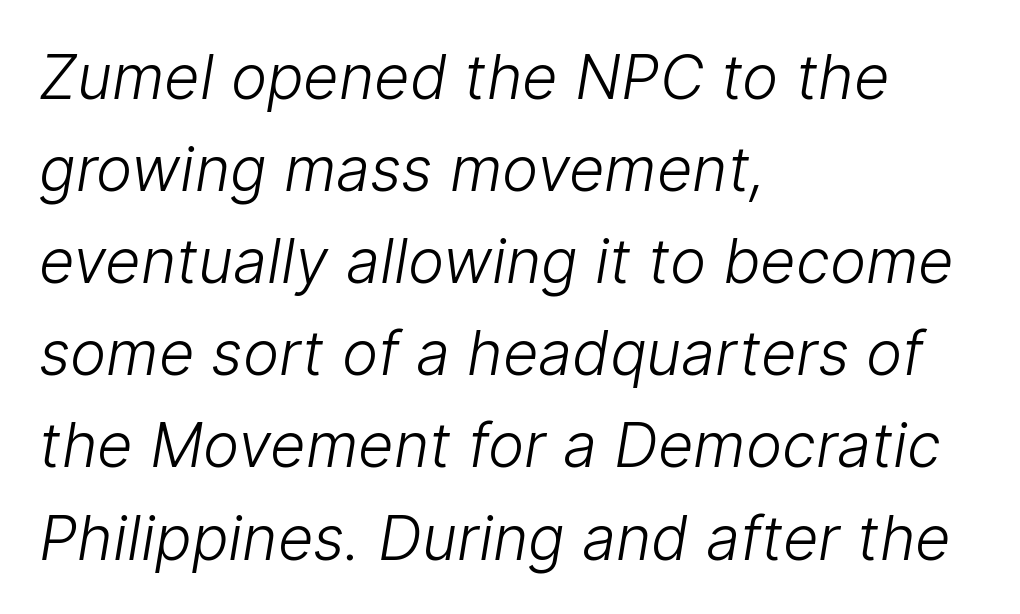
{"serif": "no", "bold": "no", "weight": "light", "width": "normal", "stroke_contrast": "low", "x_height": "medium", "monospaced": "no", "underline": "no", "align": "left", "line_spacing": "normal", "line_spacing_ratio": 1.51, "letter_spacing": "normal", "letter_spacing_em": 0.0, "glyph_px": 61}
